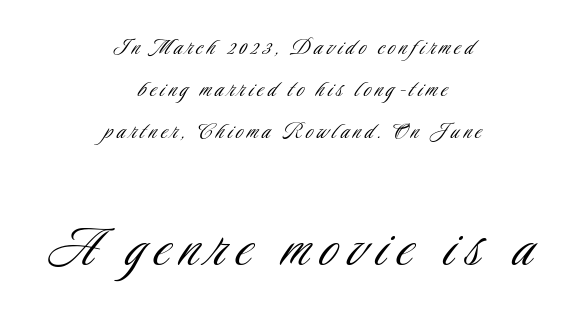
Nothing heavy about these letters — not bold at all. You can tell from the bare stems that sans-serif type was used. Of the two passages, the one underneath uses the larger point size.
